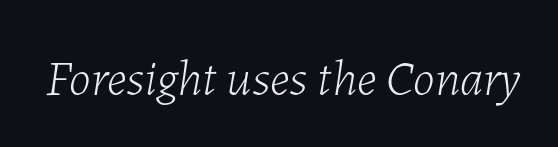
{"italic": "yes", "lean": "right", "slant_degrees": 7, "bold": "no", "weight": "light", "width": "normal", "stroke_contrast": "low", "x_height": "medium", "monospaced": "no", "underline": "no", "letter_spacing": "normal", "letter_spacing_em": 0.0, "glyph_px": 50}
